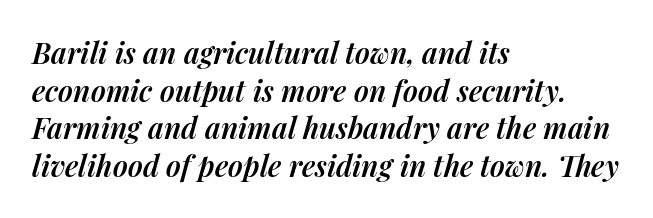
The image shows 29 px semibold type, italic (leaning right); set left-aligned, normal line spacing (1.3x), normal letter spacing, not underlined; medium stroke contrast and a medium x-height.
